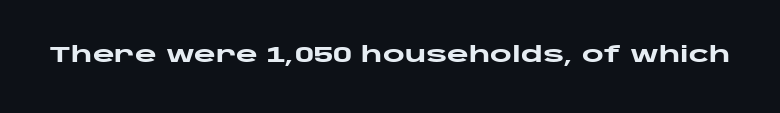
Q: Is the text bold? A: Yes.
Q: Is the text italic (slanted)? A: No, it is upright.
Q: Is the text underlined? A: No.
Q: Is the spacing between letters normal or unusually wide? A: Normal.
